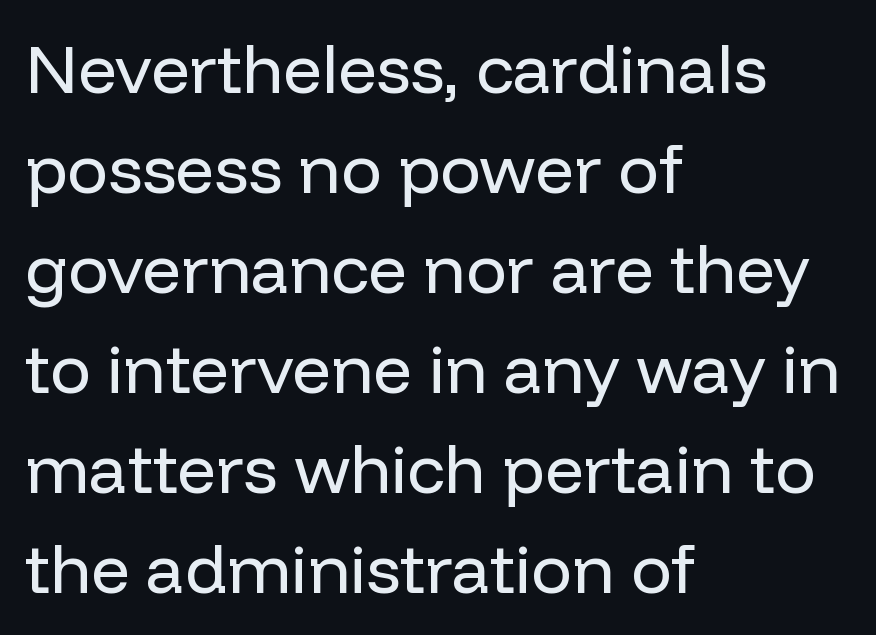
Q: Is the text bold? A: No.
Q: Is the text italic (slanted)? A: No, it is upright.
Q: Is the typeface a serif or a sans-serif typeface? A: Sans-serif.
Q: Is the text underlined? A: No.
Q: How is the paragraph aligned? A: Left-aligned.
Q: Is the spacing between letters normal or unusually wide? A: Normal.
Q: Is the spacing between lines tight, normal or loose? A: Normal.
Q: Width (condensed, normal, or wide)? A: Normal.
Q: Stroke contrast? A: Low.
Q: x-height? A: Medium.
Q: Monospaced? A: No.
